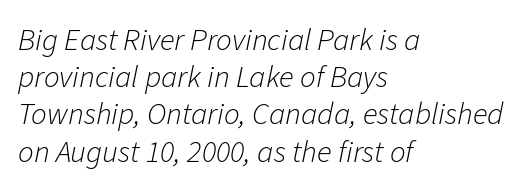
The image shows 31 px light type, italic (leaning right); set left-aligned, line spacing 1.2x, normal letter spacing, not underlined; low stroke contrast and a medium x-height.
